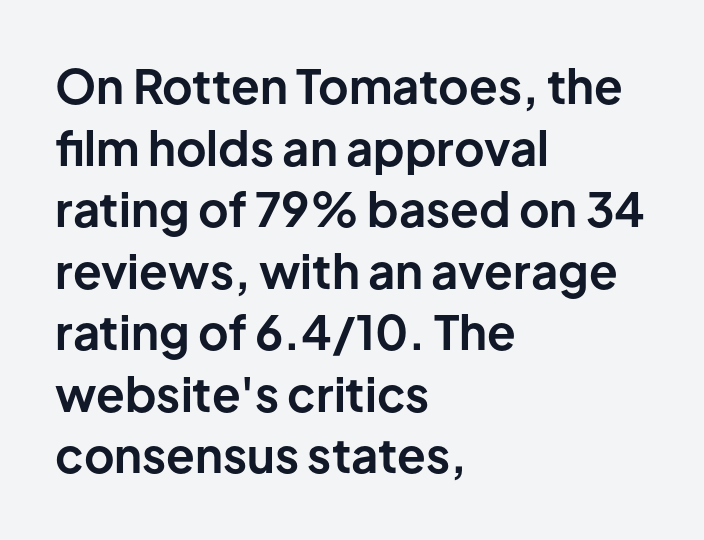
{"serif": "no", "italic": "no", "bold": "yes", "weight": "bold", "width": "normal", "stroke_contrast": "low", "x_height": "medium", "monospaced": "no", "underline": "no", "align": "left", "line_spacing": "normal", "line_spacing_ratio": 1.31, "letter_spacing": "normal", "letter_spacing_em": 0.0, "glyph_px": 47}
